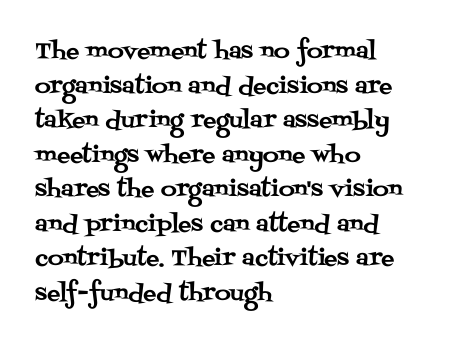
{"italic": "no", "underline": "no", "align": "left", "line_spacing": "normal", "line_spacing_ratio": 1.57, "letter_spacing": "normal", "letter_spacing_em": 0.0, "glyph_px": 22}
